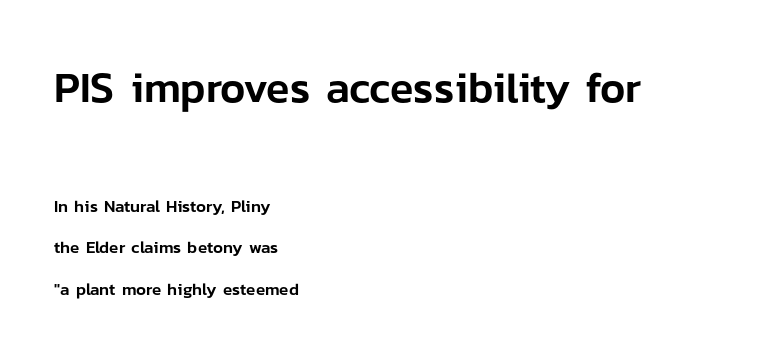
Note: larger setting up top, smaller setting below. The text block is weighted toward the left margin, trailing off unevenly rightward. Rendered with straight, roman letterforms. These lines are rendered in a variable-pitch font. There is no visible air inserted between adjacent glyphs. Check under the words: just untouched page.
